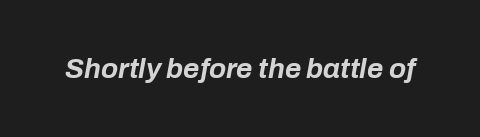
Proportional: the letters do not fall into vertical columns. Designer's note — italics engaged. Plain, unruled lines of type. The horizontal fit of the characters is conventional and even. This is heavy type, rendered in bold.
